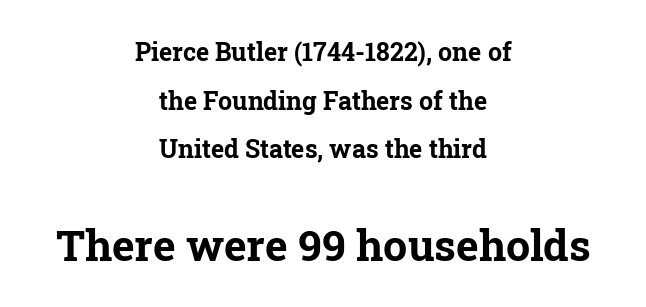
Both edges are ragged and mirror each other, which tells us the setting is centered. Any mark beneath the type? The region is blank. Look at the stroke-to-counter ratio: heavy, a bold. The leading is generous, giving the passage an open texture. The passage shown has conventional tracking throughout.
